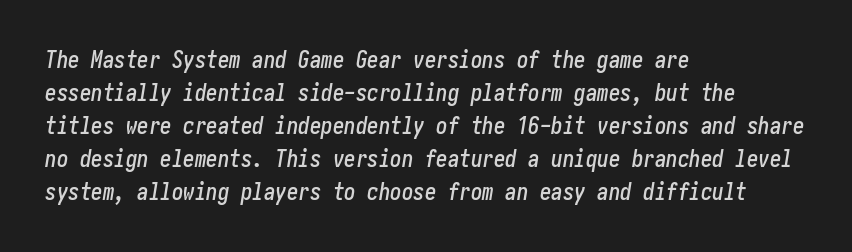
The compositor pushed each line to the left boundary. Style check: oblique. The line-height multiplier appears to be the usual default. A bare baseline throughout the passage. Tracking here is standard; glyphs follow each other at the usual distance.
